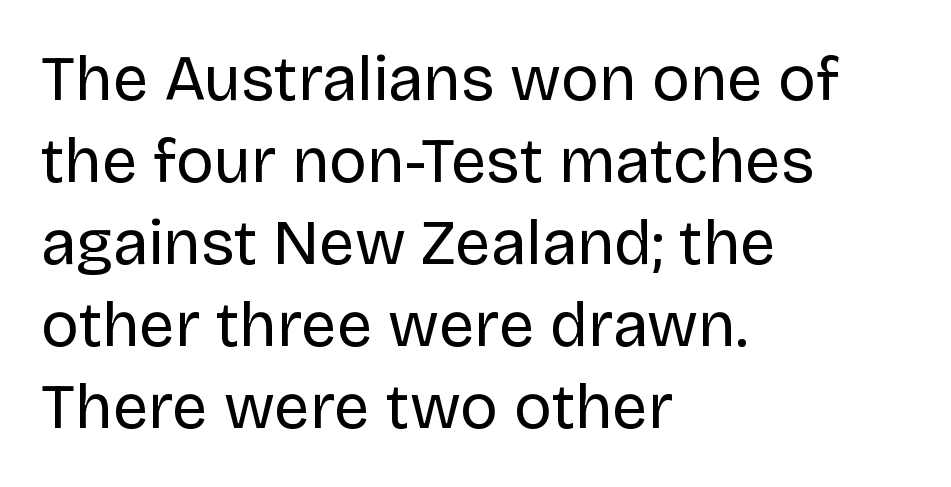
Reading down the block, your eye returns to a fixed left position each line. You can tell it's not italic because the verticals are truly vertical. In terms of leading, this rendering sits right in the middle. Glyph-to-glyph distance matches everyday printed text. Clear beneath every line of the passage. Is the stroke heavy? The answer is a plain regular-or-lighter.
